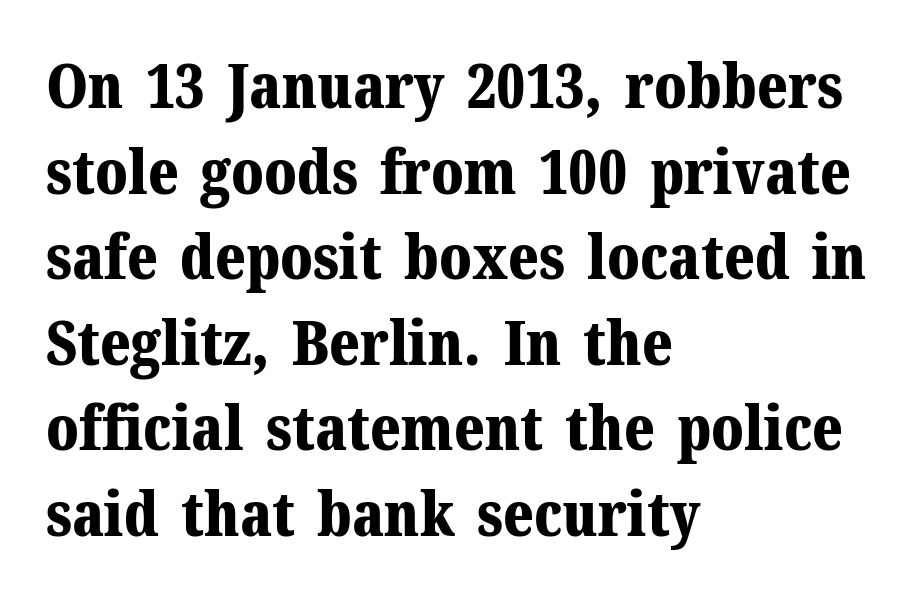
Q: Is the text bold? A: Yes.
Q: Is the text italic (slanted)? A: No, it is upright.
Q: Is the typeface a serif or a sans-serif typeface? A: Serif.
Q: Is the text underlined? A: No.
Q: How is the paragraph aligned? A: Left-aligned.
Q: Is the spacing between letters normal or unusually wide? A: Normal.
Q: Is the spacing between lines tight, normal or loose? A: Normal.
Q: Width (condensed, normal, or wide)? A: Normal.
Q: Stroke contrast? A: Medium.
Q: x-height? A: Medium.
Q: Monospaced? A: No.
